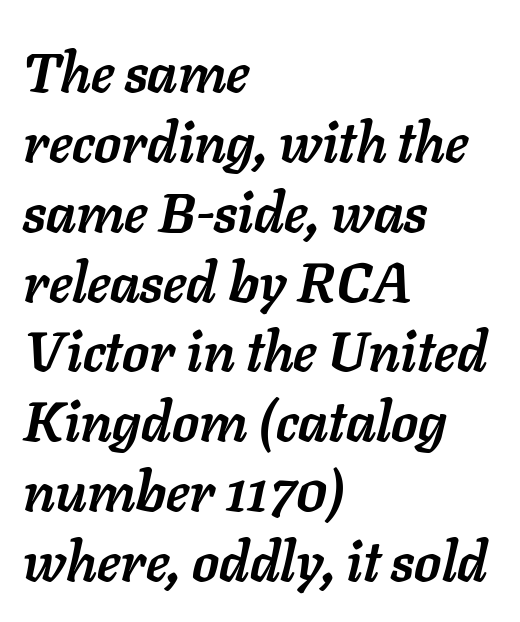
{"italic": "yes", "lean": "right", "slant_degrees": 11, "bold": "yes", "weight": "semibold", "width": "normal", "stroke_contrast": "low", "x_height": "medium", "monospaced": "no", "underline": "no", "align": "left", "line_spacing": "normal", "line_spacing_ratio": 1.27, "letter_spacing": "normal", "letter_spacing_em": 0.0, "glyph_px": 55}
